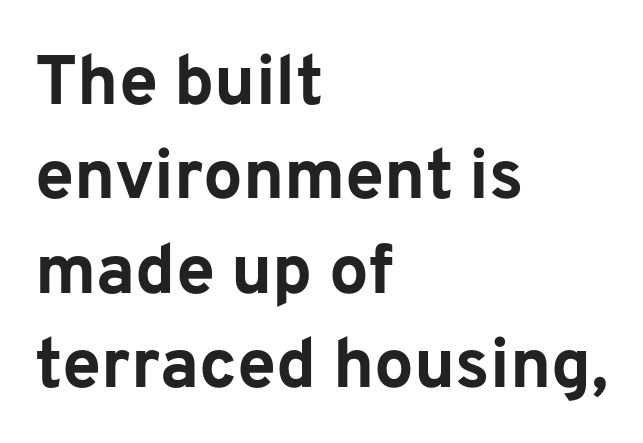
The image shows 70 px bold sans-serif type, upright; set left-aligned, normal line spacing (1.35x), normal letter spacing, not underlined; low stroke contrast and a medium x-height.
